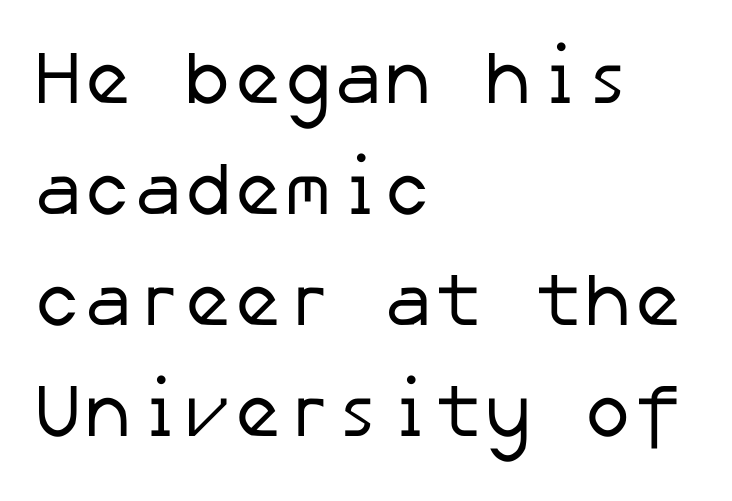
The image shows 75 px regular-weight sans-serif type; set left-aligned, normal line spacing (1.48x), normal letter spacing, not underlined; low stroke contrast and a medium x-height.
